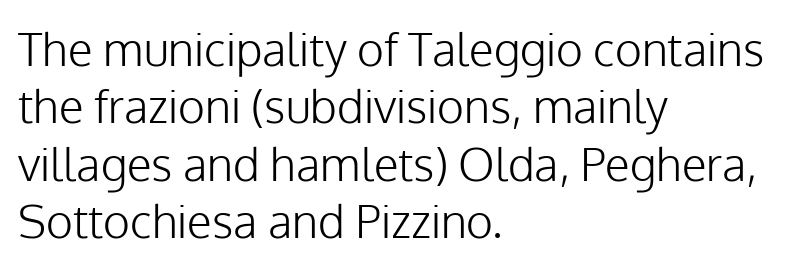
Nope, no serifs anywhere on these letters. The vertical gap from one line to the next is medium. Anything drawn beneath the words? Only blank space. The letters advance in unequal steps, a hallmark of proportional type. Caption: multi-line text, flush left, ragged right. Italic: no, the glyphs are upright roman.
